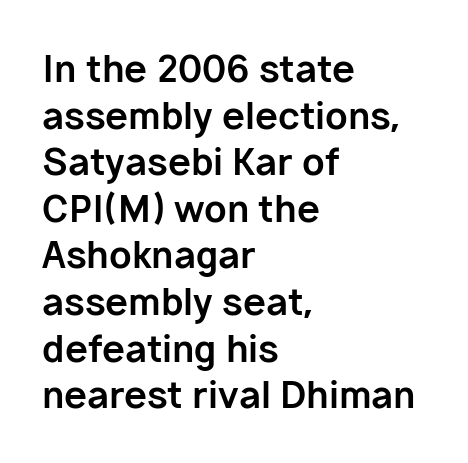
{"serif": "no", "italic": "no", "bold": "yes", "weight": "bold", "width": "normal", "stroke_contrast": "low", "x_height": "medium", "monospaced": "no", "underline": "no", "align": "left", "line_spacing": "normal", "line_spacing_ratio": 1.26, "letter_spacing": "normal", "letter_spacing_em": 0.0, "glyph_px": 37}
